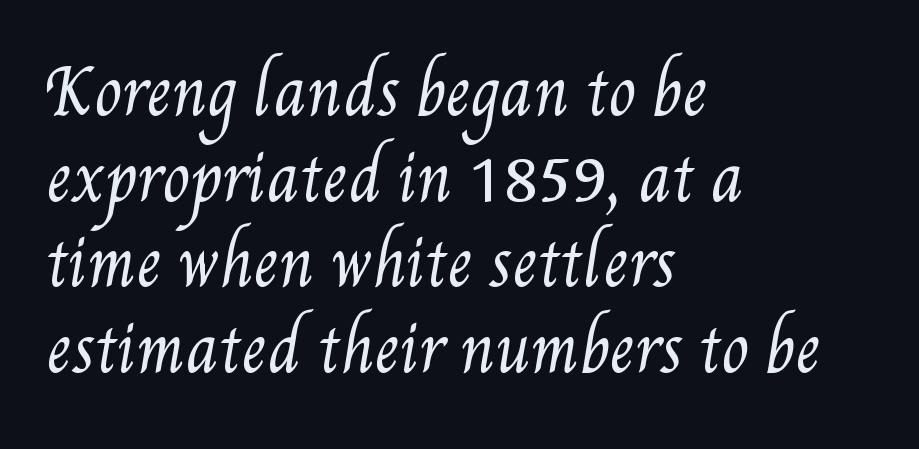
{"bold": "no", "weight": "regular", "width": "condensed", "stroke_contrast": "medium", "x_height": "small", "monospaced": "no", "underline": "no", "align": "left", "line_spacing": "normal", "line_spacing_ratio": 1.36, "letter_spacing": "normal", "letter_spacing_em": 0.0, "glyph_px": 63}
